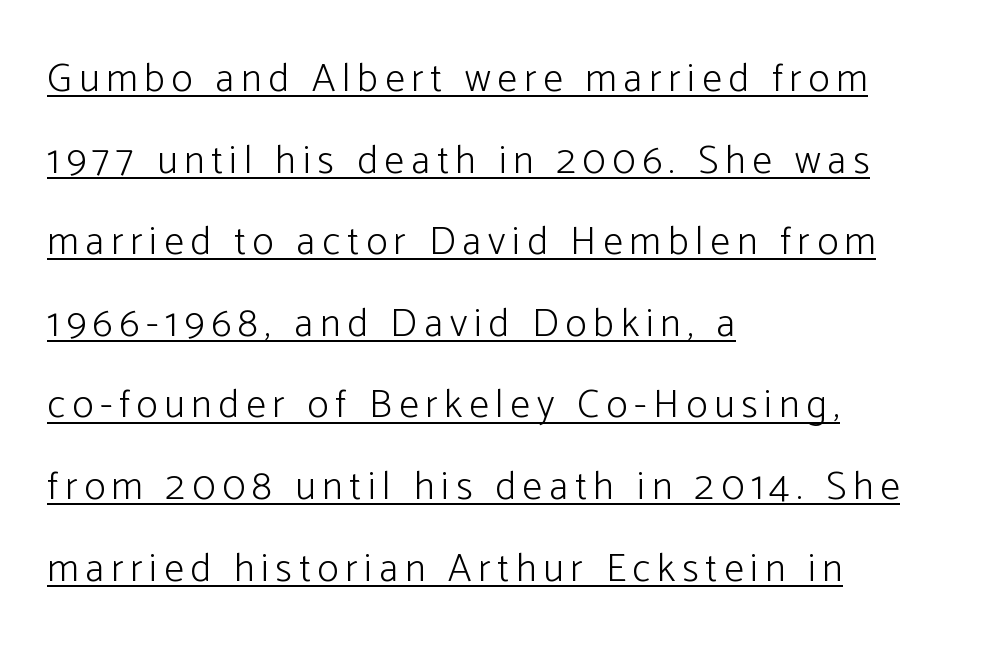
{"serif": "no", "italic": "no", "bold": "no", "weight": "light", "width": "normal", "stroke_contrast": "low", "x_height": "medium", "monospaced": "no", "underline": "yes", "align": "left", "line_spacing": "loose", "line_spacing_ratio": 2.04, "glyph_px": 40}
